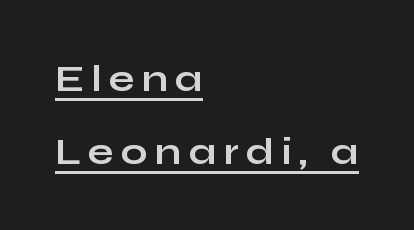
The image shows 38 px bold, wide sans-serif type, upright; set left-aligned, loose line spacing (1.92x), underlined; low stroke contrast and a medium x-height.
